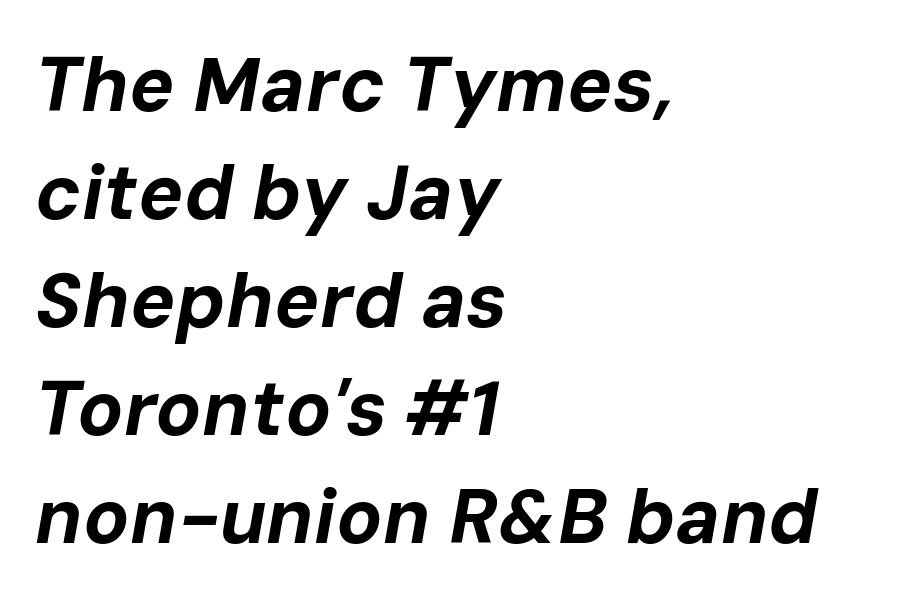
{"italic": "yes", "lean": "right", "slant_degrees": 10, "bold": "yes", "weight": "bold", "width": "normal", "stroke_contrast": "low", "x_height": "medium", "monospaced": "no", "underline": "no", "align": "left", "line_spacing": "normal", "line_spacing_ratio": 1.42, "letter_spacing": "normal", "letter_spacing_em": 0.0, "glyph_px": 76}
